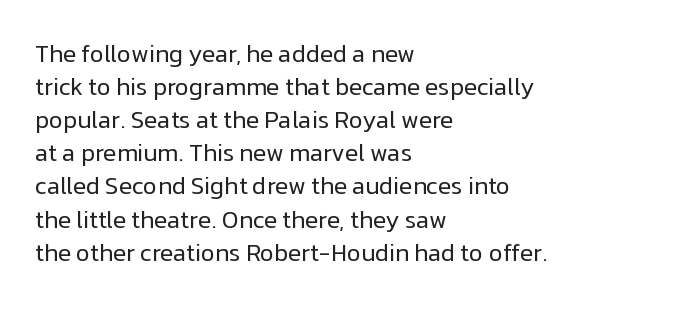
{"italic": "no", "bold": "no", "underline": "no", "align": "left", "line_spacing": "normal", "line_spacing_ratio": 1.38, "letter_spacing": "normal", "letter_spacing_em": 0.0, "glyph_px": 24}
